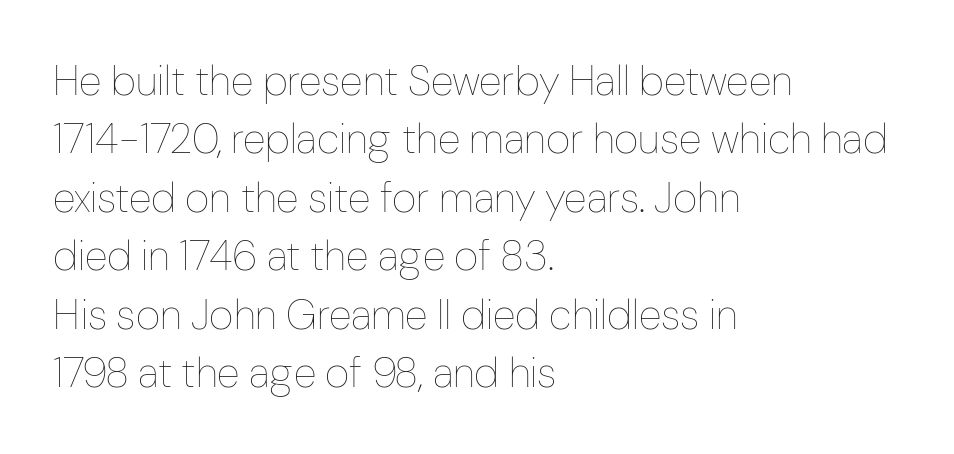
This reads as an unemphasized weight, regular at the heaviest. Baseline-to-baseline distance is the conventional proportion of letter height. When letters stand straight like this, we call the style roman or upright. A typesetter would call this proportional, since set widths differ per character.
